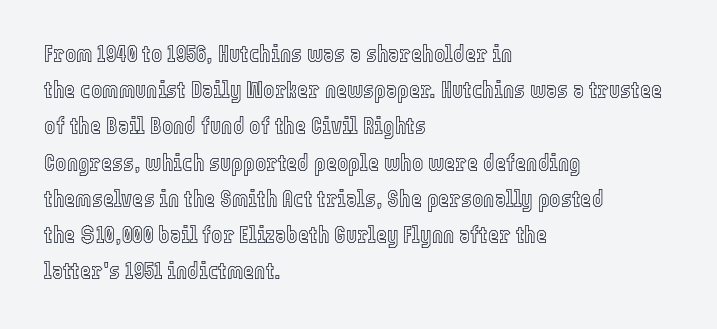
{"italic": "no", "underline": "no", "align": "left", "line_spacing": "normal", "line_spacing_ratio": 1.51, "letter_spacing": "normal", "letter_spacing_em": 0.0, "glyph_px": 24}
